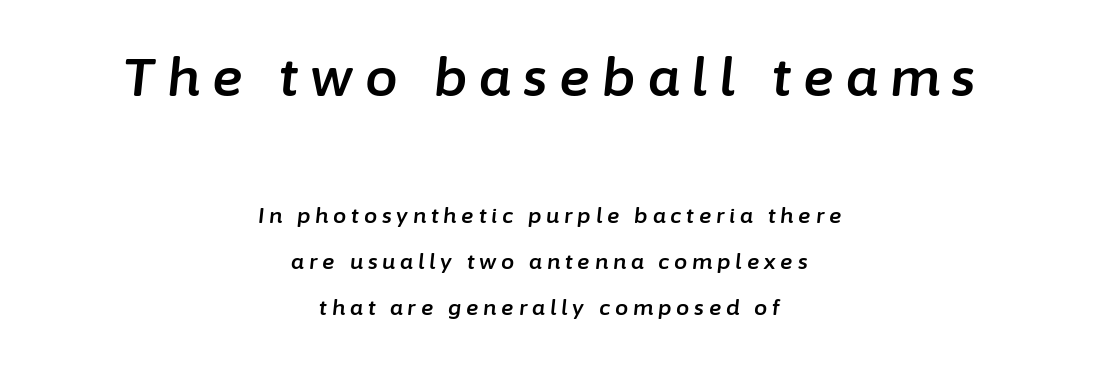
Q: Is the text italic (slanted)? A: Yes, it leans right by about 6 degrees.
Q: Is the text underlined? A: No.
Q: How is the paragraph aligned? A: Centered.
Q: Is the spacing between letters normal or unusually wide? A: Unusually wide.
Q: Is the spacing between lines tight, normal or loose? A: Loose.
Q: Which block of text is set in a larger size, the first (top) or the second (bottom)? A: The first (top) one.
Q: Width (condensed, normal, or wide)? A: Normal.
Q: Stroke contrast? A: Low.
Q: x-height? A: Medium.
Q: Monospaced? A: No.
